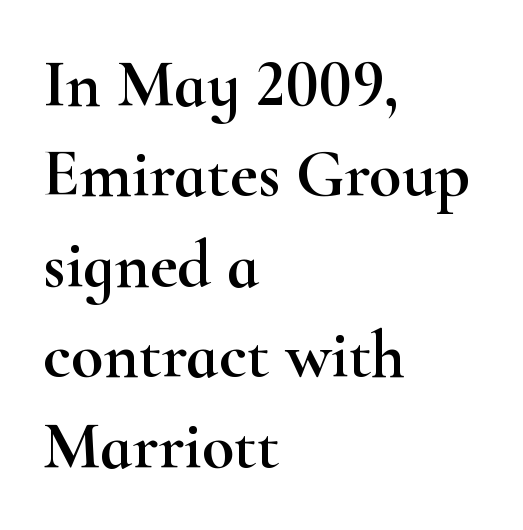
Does the lettering tilt? It doesn't — this is upright. Each word holds together tightly as a unit, with standard inter-letter gaps. Here the designer chose a conventional face with non-uniform glyph widths. A typesetter would label this face a serif. Regarding leading, the lines here are spaced in the standard way. Left-aligned paragraph, ragged on the right.
